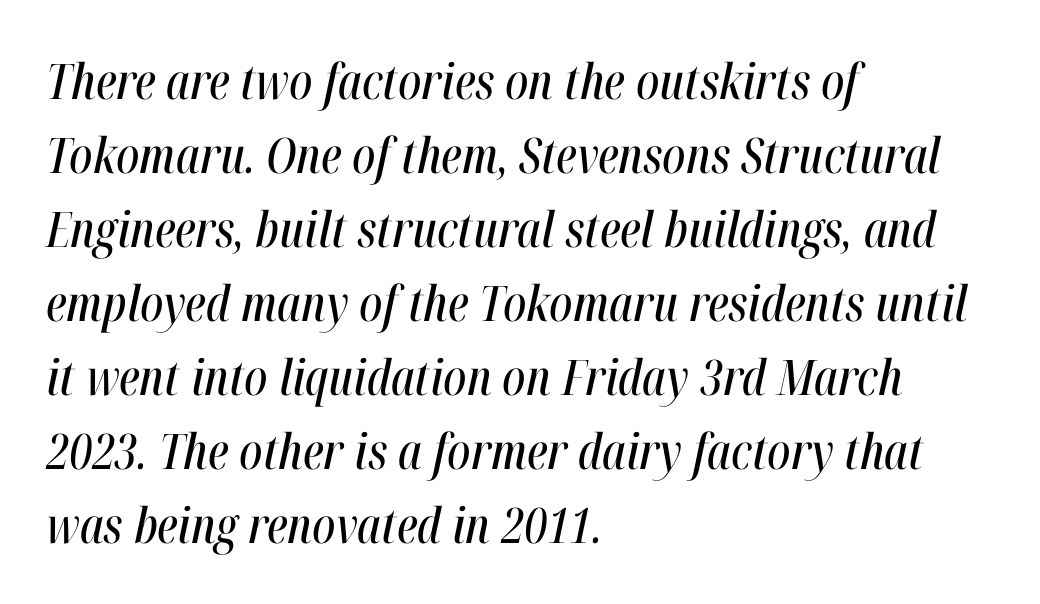
The image shows 49 px condensed type, italic (leaning right); set left-aligned, normal line spacing (1.51x), normal letter spacing, not underlined; high stroke contrast and a medium x-height.
